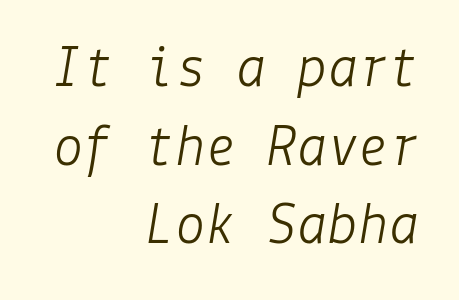
Does the leading feel generous? No, just average. Style check: oblique. How are the letters spaced? Ordinarily, with no added tracking. Where is the straight margin? On the right. Summary of weight: not heavy and not bold. Unmarked baselines from the first word to the last.
